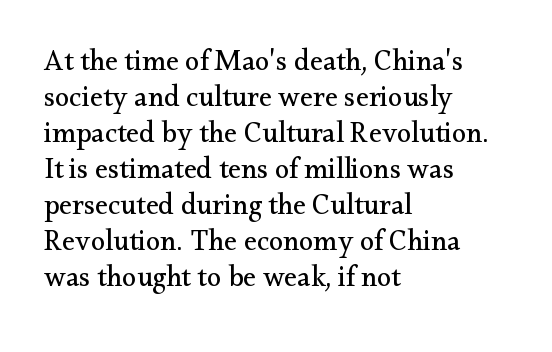
Q: Is the text bold? A: No.
Q: Is the text italic (slanted)? A: No, it is upright.
Q: Is the typeface a serif or a sans-serif typeface? A: Serif.
Q: Is the text underlined? A: No.
Q: How is the paragraph aligned? A: Left-aligned.
Q: Is the spacing between letters normal or unusually wide? A: Normal.
Q: Width (condensed, normal, or wide)? A: Normal.
Q: Stroke contrast? A: Medium.
Q: x-height? A: Small.
Q: Monospaced? A: No.
